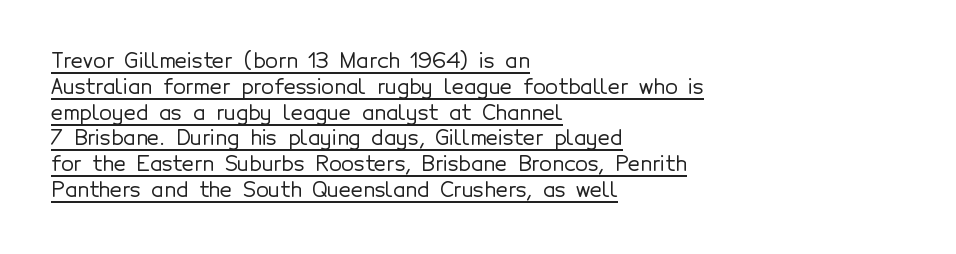
Unlike italic type, these characters show no tilt at all. Descenders here cross a horizontal rule under the line. This rendering uses left alignment, leaving the right contour irregular. The tracking reads as untouched default to a designer's eye.
